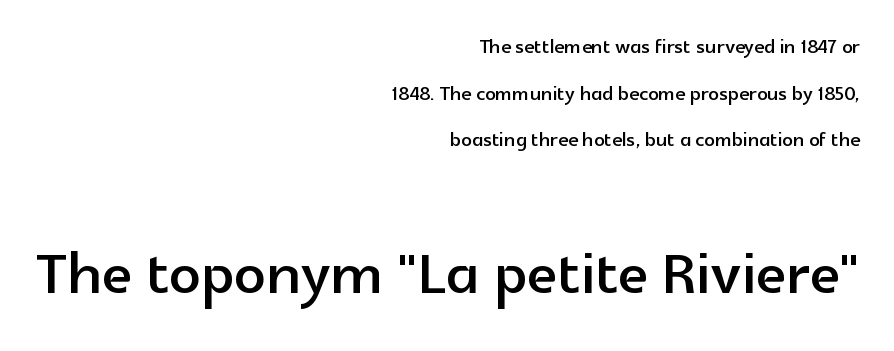
In terms of posture, this sample is upright. The rendering anchors every line to the right-hand side. Small over large — that's the arrangement of the two blocks here. The typeface chosen for these lines omits serifs.
